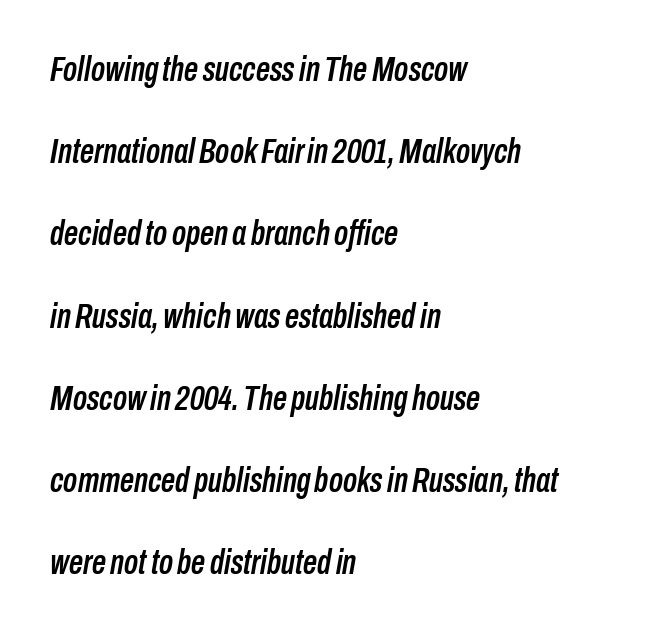
The foot of each line stays bare and open. The face used here is proportionally spaced, like ordinary book or web type. Posture: slanted. Tracking value appears to be zero — textbook default spacing. A typesetter would call this leading open, well beyond the default. These lines stack with their left ends in a neat column.
